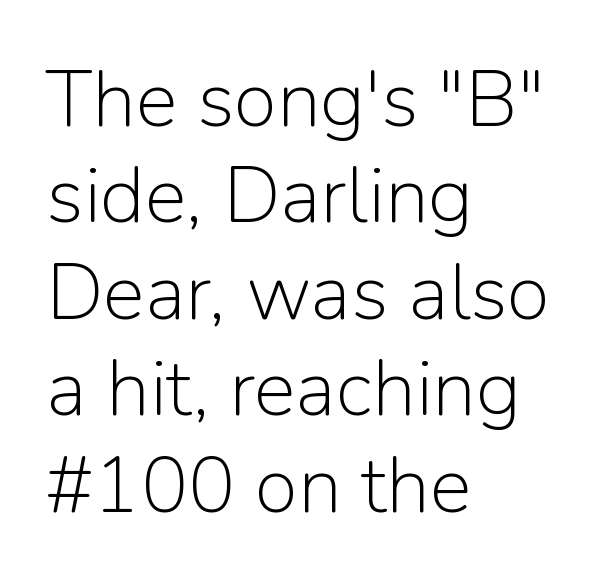
Q: Is the text bold? A: No.
Q: Is the text italic (slanted)? A: No, it is upright.
Q: Is the typeface a serif or a sans-serif typeface? A: Sans-serif.
Q: Is the text underlined? A: No.
Q: How is the paragraph aligned? A: Left-aligned.
Q: Is the spacing between letters normal or unusually wide? A: Normal.
Q: Width (condensed, normal, or wide)? A: Normal.
Q: Stroke contrast? A: Low.
Q: x-height? A: Medium.
Q: Monospaced? A: No.
